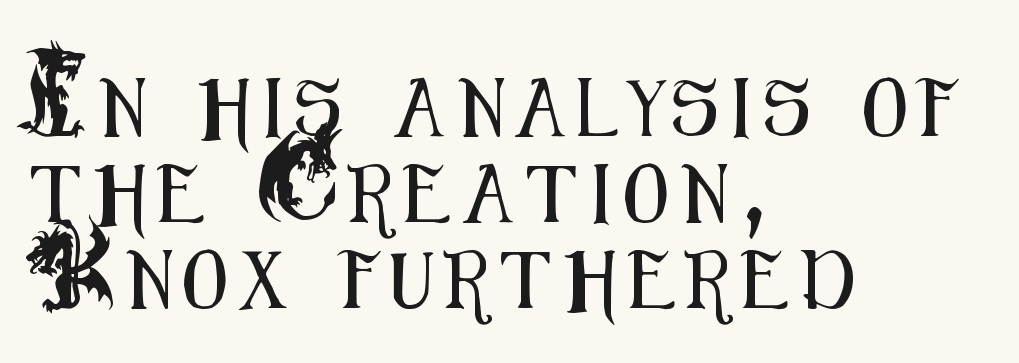
The image shows 58 px condensed sans-serif type, upright; set left-aligned, normal line spacing (1.48x), unusually wide letter spacing (+0.22 em), not underlined; medium stroke contrast and a small x-height.
